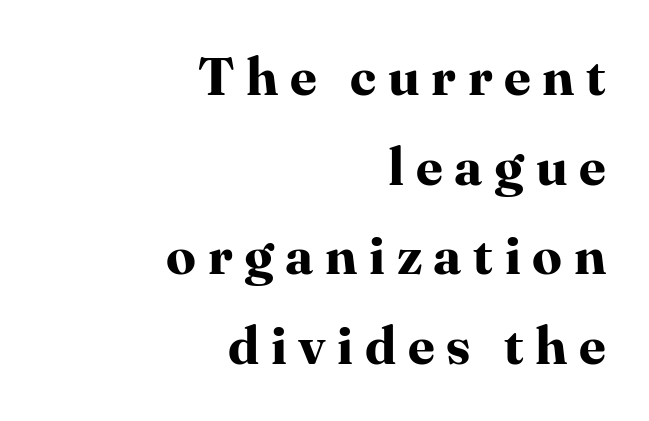
The words here are not underlined. Stroke terminals: seriffed. It's the straight-up-and-down kind of type. What weight is shown? A full bold with thick strokes. Is the block centered? No — it sits flush against the right margin. These lines are rendered in a variable-pitch font.
